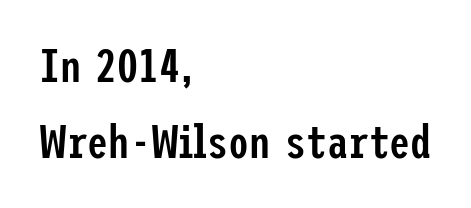
Q: Is the text bold? A: Semi-bold.
Q: Is the text italic (slanted)? A: No, it is upright.
Q: Is the typeface a serif or a sans-serif typeface? A: Sans-serif.
Q: Is the text underlined? A: No.
Q: How is the paragraph aligned? A: Left-aligned.
Q: Is the spacing between letters normal or unusually wide? A: Normal.
Q: Is the spacing between lines tight, normal or loose? A: Normal.
Q: Width (condensed, normal, or wide)? A: Condensed.
Q: Stroke contrast? A: Low.
Q: x-height? A: Medium.
